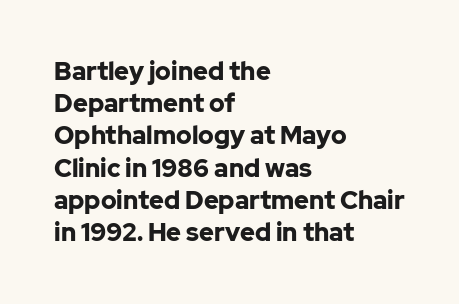
The lines sit at an ordinary, default distance from one another. Italic? Not at all — the glyphs are vertical. This rendering leaves character spacing at its baseline value. A student would call this left alignment; a typographer would say flush left, rag right.
